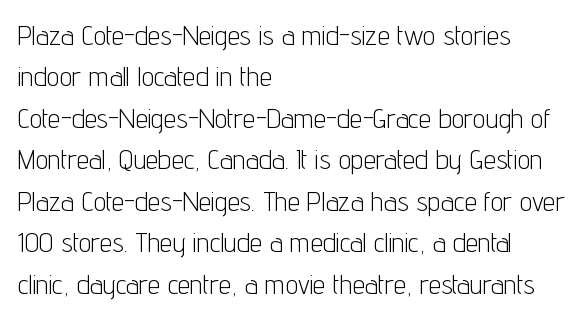
{"serif": "no", "italic": "no", "bold": "no", "weight": "light", "width": "condensed", "stroke_contrast": "low", "x_height": "medium", "monospaced": "no", "underline": "no", "align": "left", "line_spacing": "normal", "line_spacing_ratio": 1.48, "letter_spacing": "normal", "letter_spacing_em": 0.0, "glyph_px": 28}
